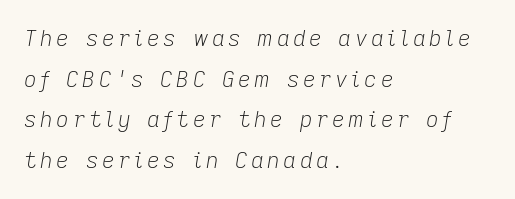
Leftover space on each line is placed entirely after the last word. Is the stroke heavy? The answer is a plain regular-or-lighter. Quick note: underline off. The typography opts for an oblique posture over an upright one.
